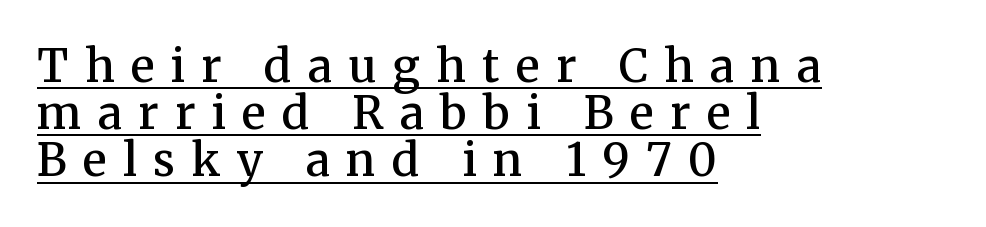
Vertically, the passage feels compressed, each row crowding the next. Posture: vertical. The letterforms stand isolated, each surrounded by extra space. Every word sits above its own underline.
